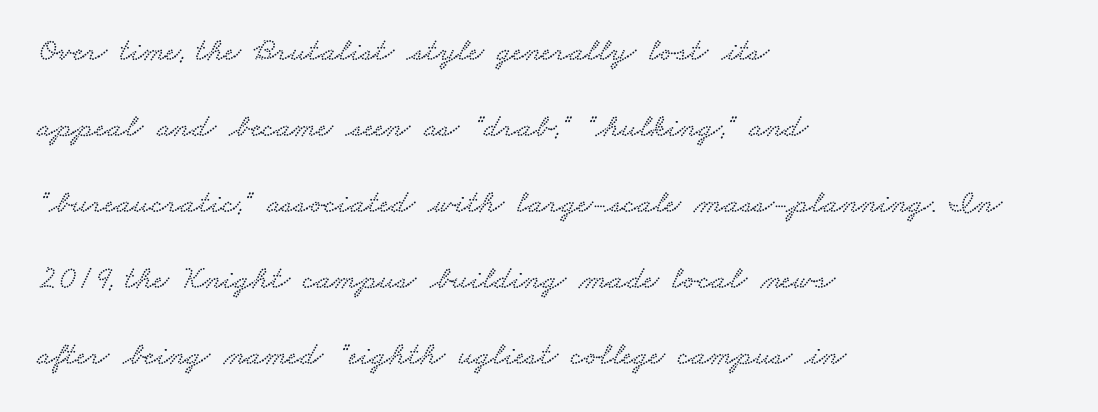
Character widths vary here, with narrow letters taking less room than wide ones. One glance says open: line gaps are wider than usual. Look at the bottom of the vertical strokes: they flare into serifs here. This rendering uses left alignment, leaving the right contour irregular. How are the letters spaced? Ordinarily, with no added tracking.
